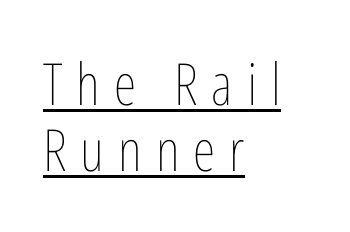
Q: Is the text bold? A: No.
Q: Is the text italic (slanted)? A: No, it is upright.
Q: Is the text underlined? A: Yes.
Q: How is the paragraph aligned? A: Left-aligned.
Q: Is the spacing between letters normal or unusually wide? A: Unusually wide.
Q: Is the spacing between lines tight, normal or loose? A: Tight.
Q: Width (condensed, normal, or wide)? A: Condensed.
Q: Stroke contrast? A: Low.
Q: x-height? A: Medium.
Q: Monospaced? A: No.
